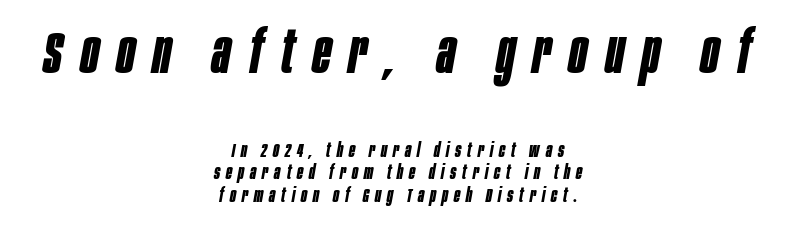
Q: Is the text bold? A: Yes.
Q: Is the text italic (slanted)? A: Yes, it leans right by about 10 degrees.
Q: Is the text underlined? A: No.
Q: How is the paragraph aligned? A: Centered.
Q: Is the spacing between letters normal or unusually wide? A: Unusually wide.
Q: Is the spacing between lines tight, normal or loose? A: Tight.
Q: Which block of text is set in a larger size, the first (top) or the second (bottom)? A: The first (top) one.
Q: Width (condensed, normal, or wide)? A: Condensed.
Q: Stroke contrast? A: Low.
Q: x-height? A: Large.
Q: Monospaced? A: No.
